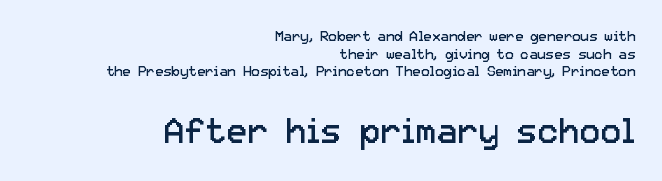
The image shows 35 px regular-weight sans-serif type, upright; set right-aligned, normal line spacing (1.26x), normal letter spacing, not underlined; the second (bottom) block is 2.5x larger; low stroke contrast and a medium x-height.
